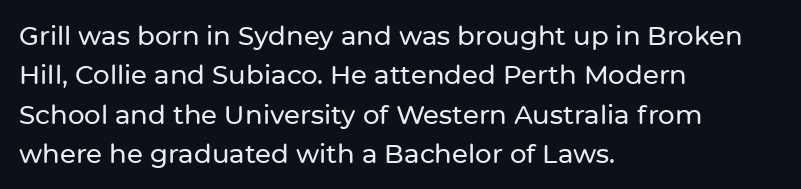
Q: Is the text italic (slanted)? A: No, it is upright.
Q: Is the text underlined? A: No.
Q: How is the paragraph aligned? A: Left-aligned.
Q: Is the spacing between letters normal or unusually wide? A: Normal.
Q: Is the spacing between lines tight, normal or loose? A: Normal.
